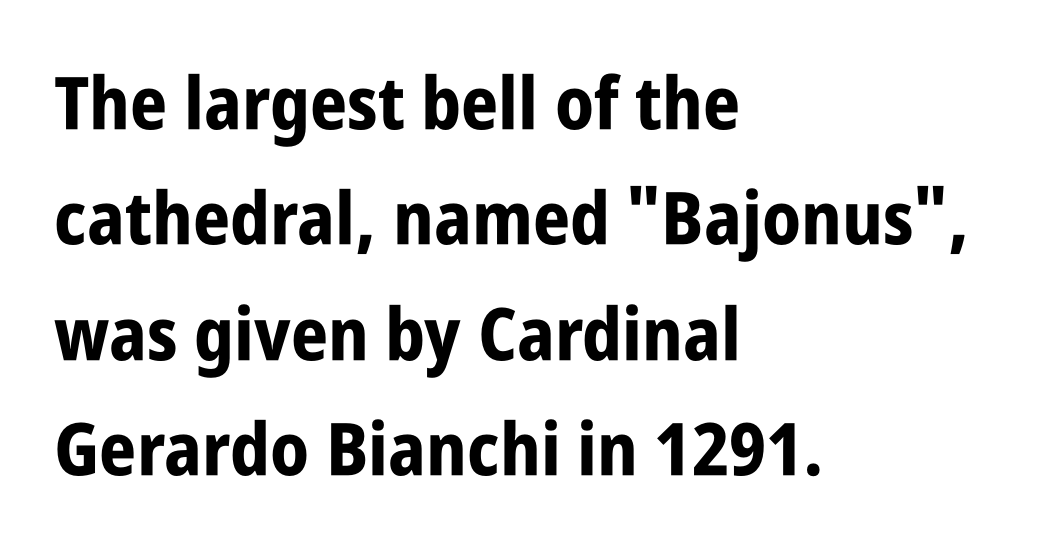
{"serif": "no", "italic": "no", "bold": "yes", "weight": "bold", "width": "condensed", "stroke_contrast": "low", "x_height": "large", "monospaced": "no", "underline": "no", "align": "left", "line_spacing": "normal", "line_spacing_ratio": 1.58, "letter_spacing": "normal", "letter_spacing_em": 0.0, "glyph_px": 73}
